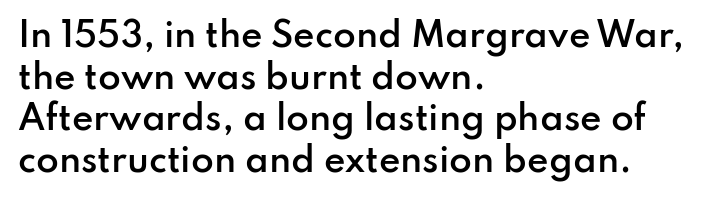
The image shows 33 px semibold sans-serif type, upright; set left-aligned, normal line spacing (1.26x), normal letter spacing, not underlined; low stroke contrast and a small x-height.
